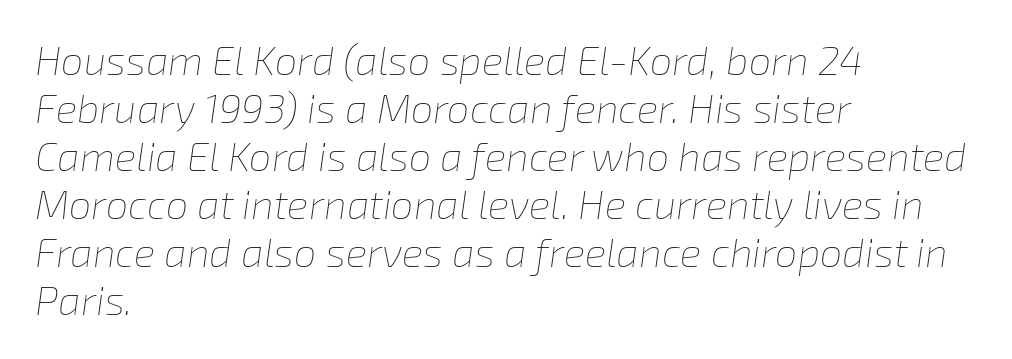
{"italic": "yes", "lean": "right", "slant_degrees": 8, "bold": "no", "weight": "thin", "width": "normal", "stroke_contrast": "low", "x_height": "medium", "monospaced": "no", "underline": "no", "align": "left", "line_spacing_ratio": 1.2, "letter_spacing": "normal", "letter_spacing_em": 0.0, "glyph_px": 40}
